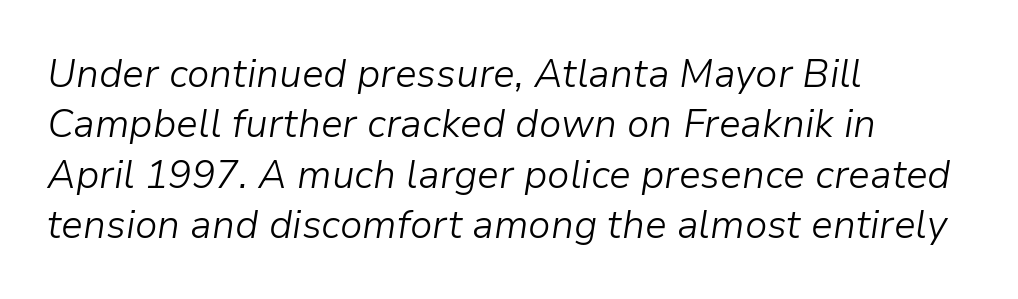
The image shows 39 px light type, italic (leaning right); set left-aligned, normal line spacing (1.29x), normal letter spacing, not underlined; low stroke contrast and a medium x-height.
